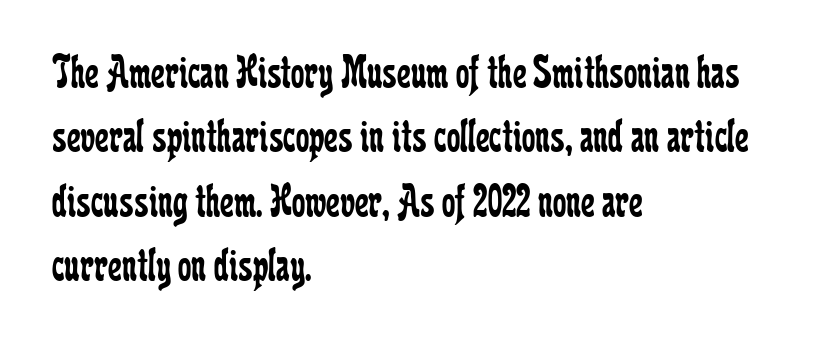
The image shows 48 px regular-weight, condensed serif type, upright; set left-aligned, normal line spacing (1.34x), normal letter spacing, not underlined; low stroke contrast and a medium x-height.
